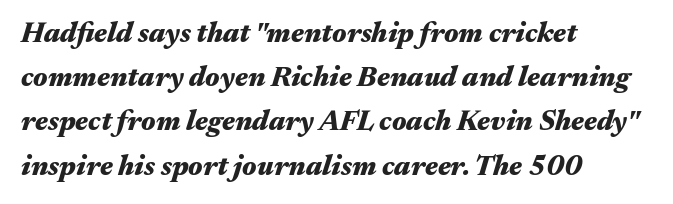
{"italic": "yes", "lean": "right", "slant_degrees": 17, "bold": "yes", "weight": "heavy", "width": "wide", "stroke_contrast": "medium", "x_height": "medium", "monospaced": "no", "underline": "no", "align": "left", "line_spacing": "normal", "line_spacing_ratio": 1.58, "letter_spacing": "normal", "letter_spacing_em": 0.0, "glyph_px": 28}
